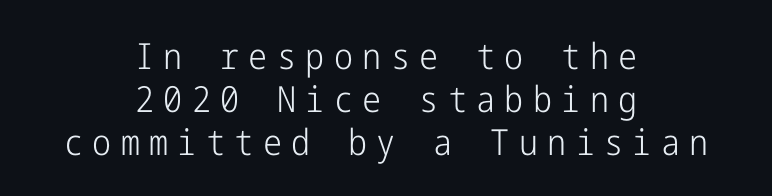
The image shows 36 px light, condensed sans-serif type, upright; set centered, line spacing 1.19x, unusually wide letter spacing (+0.26 em), not underlined; low stroke contrast and a medium x-height.
